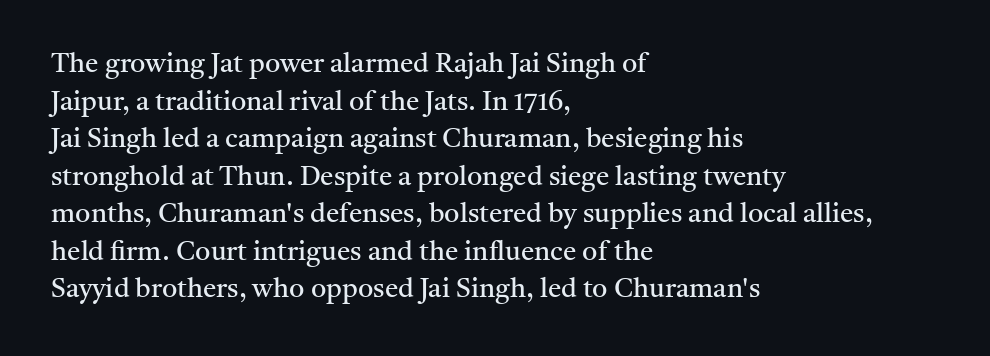
The image shows 27 px text type, upright; set left-aligned, normal line spacing (1.39x), normal letter spacing, not underlined.
